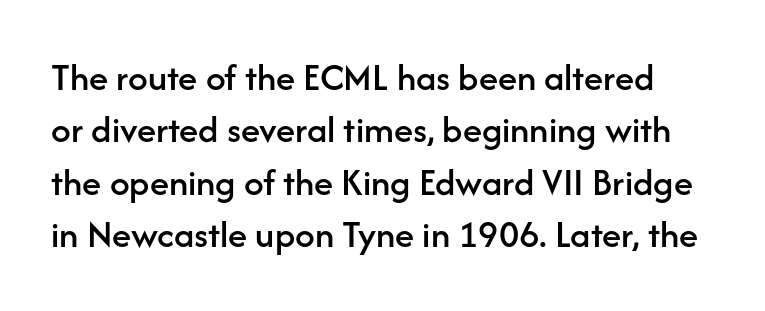
Q: Is the text italic (slanted)? A: No, it is upright.
Q: Is the typeface a serif or a sans-serif typeface? A: Sans-serif.
Q: Is the text underlined? A: No.
Q: Is the spacing between letters normal or unusually wide? A: Normal.
Q: Is the spacing between lines tight, normal or loose? A: Normal.
Q: Width (condensed, normal, or wide)? A: Normal.
Q: Stroke contrast? A: Low.
Q: x-height? A: Medium.
Q: Monospaced? A: No.
